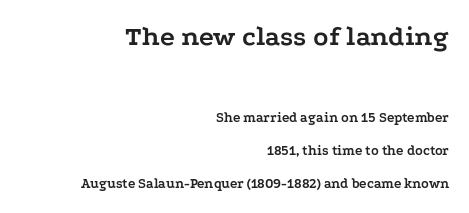
Is the lower block the larger one? No — the upper block carries the bigger type. The glyphs have the mass of a bold cut. Check where the strokes stop: tiny serifs finish them off. The leading is generous, giving the passage an open texture.
